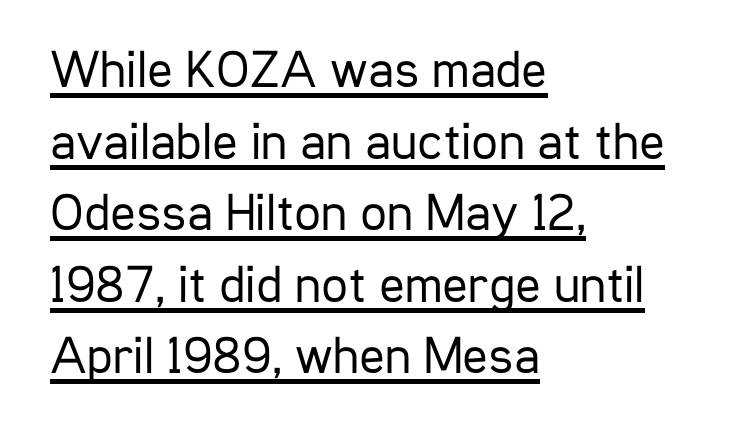
Q: Is the text bold? A: No.
Q: Is the text italic (slanted)? A: No, it is upright.
Q: Is the typeface a serif or a sans-serif typeface? A: Sans-serif.
Q: Is the text underlined? A: Yes.
Q: How is the paragraph aligned? A: Left-aligned.
Q: Is the spacing between letters normal or unusually wide? A: Normal.
Q: Is the spacing between lines tight, normal or loose? A: Normal.
Q: Width (condensed, normal, or wide)? A: Condensed.
Q: Stroke contrast? A: Low.
Q: x-height? A: Medium.
Q: Monospaced? A: No.
